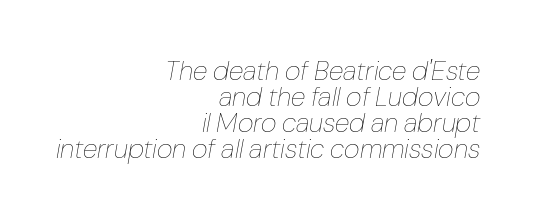
{"italic": "yes", "lean": "right", "slant_degrees": 10, "bold": "no", "underline": "no", "align": "right", "line_spacing": "tight", "line_spacing_ratio": 0.96, "letter_spacing": "normal", "letter_spacing_em": 0.0, "glyph_px": 27}
